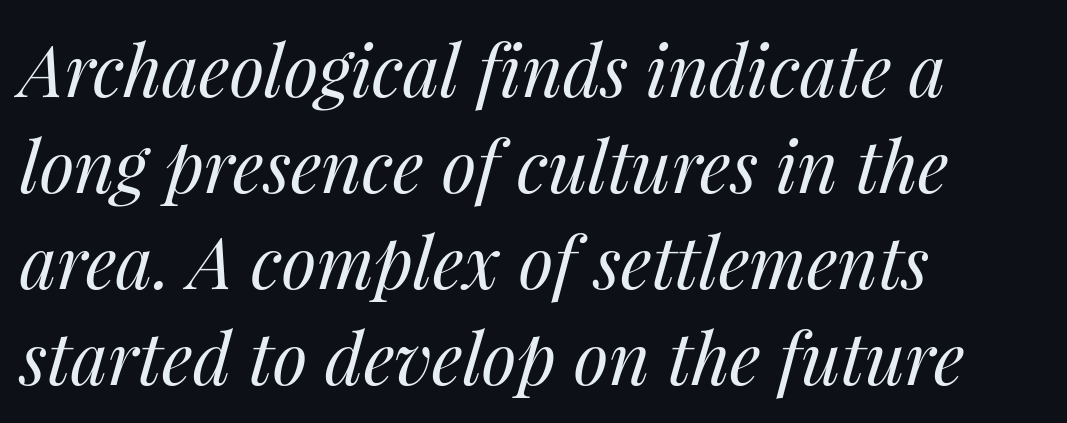
{"italic": "yes", "lean": "right", "slant_degrees": 14, "bold": "no", "weight": "regular", "width": "normal", "stroke_contrast": "medium", "x_height": "medium", "monospaced": "no", "underline": "no", "align": "left", "line_spacing": "normal", "line_spacing_ratio": 1.35, "letter_spacing": "normal", "letter_spacing_em": 0.0, "glyph_px": 71}
